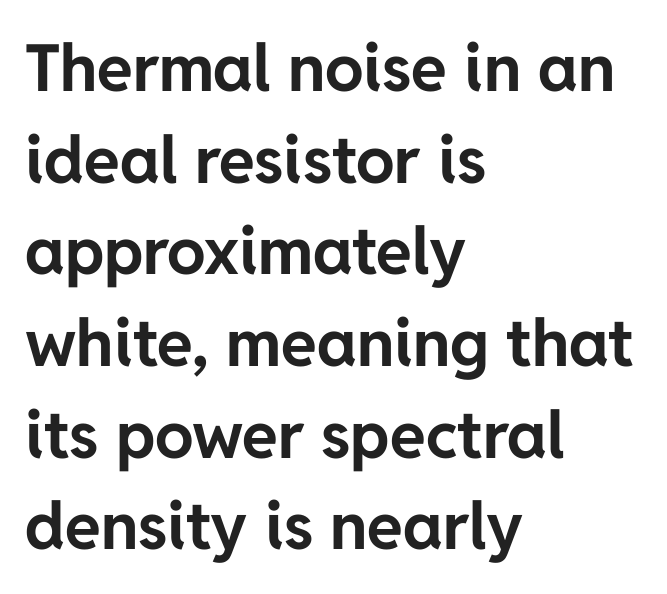
The image shows 65 px bold sans-serif type, upright; set left-aligned, normal line spacing (1.41x), normal letter spacing, not underlined; low stroke contrast and a medium x-height.
